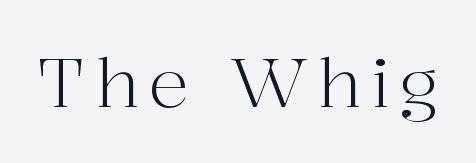
{"serif": "yes", "italic": "no", "bold": "no", "weight": "light", "width": "normal", "stroke_contrast": "high", "x_height": "medium", "monospaced": "no", "underline": "no", "glyph_px": 68}
